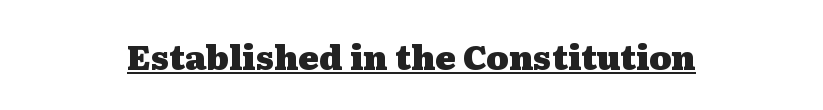
To sum up the face: it has serifs. You could not count columns in this text — the font is proportionally spaced. Notice how the passage keeps no hard edge, just a central spine. Heft: maximum for text — a bold. The type sits square on the baseline with zero lean. The passage shown has conventional tracking throughout.
